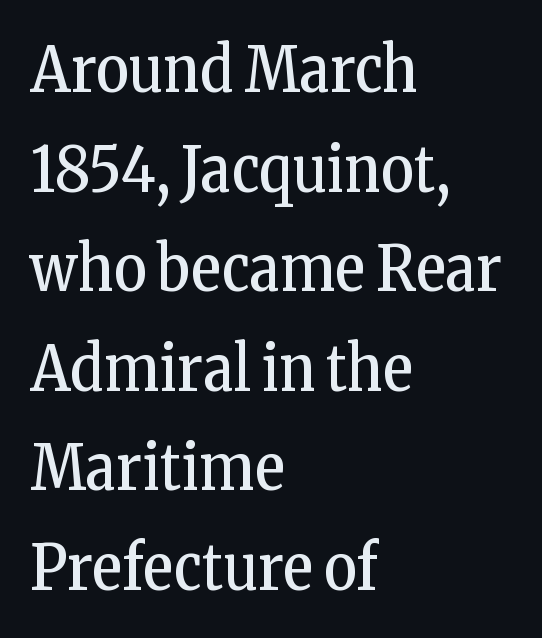
{"serif": "yes", "italic": "no", "bold": "no", "weight": "regular", "width": "condensed", "stroke_contrast": "low", "x_height": "medium", "monospaced": "no", "underline": "no", "align": "left", "line_spacing": "normal", "line_spacing_ratio": 1.58, "letter_spacing": "normal", "letter_spacing_em": 0.0, "glyph_px": 63}
